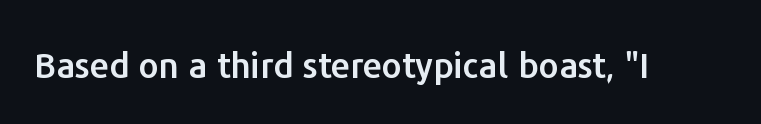
{"serif": "no", "italic": "no", "width": "normal", "stroke_contrast": "low", "x_height": "medium", "monospaced": "no", "underline": "no", "letter_spacing": "normal", "letter_spacing_em": 0.0, "glyph_px": 35}
